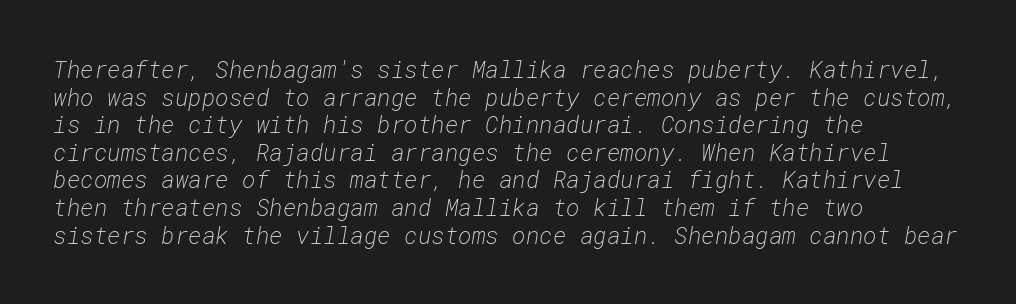
Tracking value appears to be zero — textbook default spacing. The typography opts for an oblique posture over an upright one. The paragraph has a hard left edge and a soft right edge. Underline: absent.
